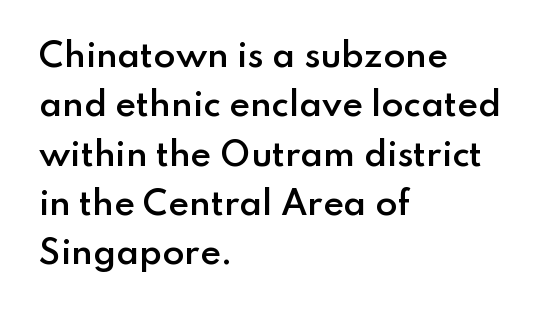
Q: Is the text bold? A: Semi-bold.
Q: Is the text italic (slanted)? A: No, it is upright.
Q: Is the typeface a serif or a sans-serif typeface? A: Sans-serif.
Q: Is the text underlined? A: No.
Q: How is the paragraph aligned? A: Left-aligned.
Q: Is the spacing between letters normal or unusually wide? A: Normal.
Q: Is the spacing between lines tight, normal or loose? A: Normal.
Q: Width (condensed, normal, or wide)? A: Normal.
Q: Stroke contrast? A: Low.
Q: x-height? A: Small.
Q: Monospaced? A: No.
